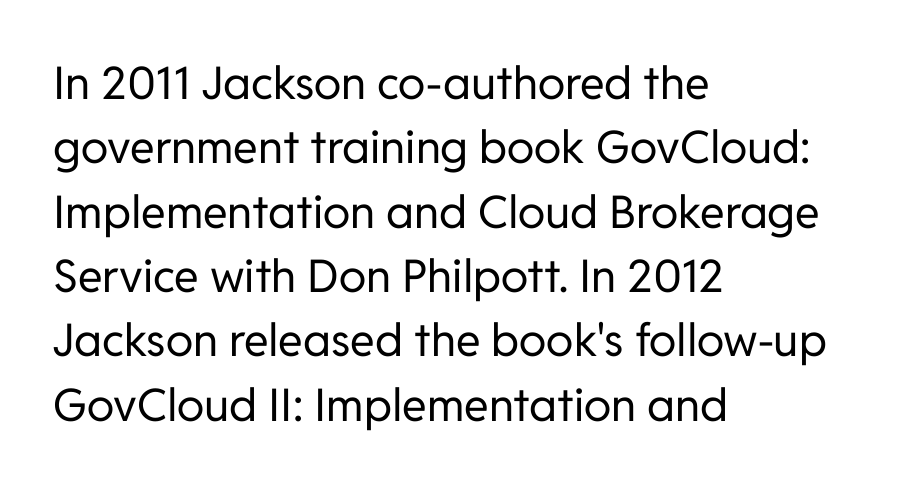
Q: Is the text bold? A: No.
Q: Is the text italic (slanted)? A: No, it is upright.
Q: Is the typeface a serif or a sans-serif typeface? A: Sans-serif.
Q: Is the text underlined? A: No.
Q: How is the paragraph aligned? A: Left-aligned.
Q: Is the spacing between letters normal or unusually wide? A: Normal.
Q: Is the spacing between lines tight, normal or loose? A: Normal.
Q: Width (condensed, normal, or wide)? A: Normal.
Q: Stroke contrast? A: Low.
Q: x-height? A: Medium.
Q: Monospaced? A: No.
